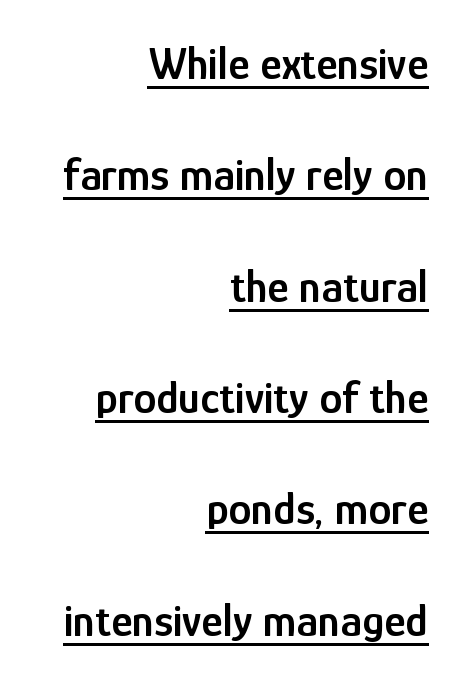
The image shows 46 px semibold, condensed sans-serif type, upright; set right-aligned, loose line spacing (2.42x), normal letter spacing, underlined; low stroke contrast and a medium x-height.
